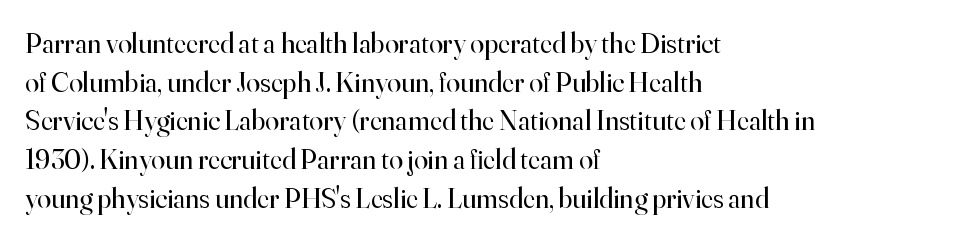
Q: Is the text bold? A: No.
Q: Is the text italic (slanted)? A: No, it is upright.
Q: Is the typeface a serif or a sans-serif typeface? A: Serif.
Q: Is the text underlined? A: No.
Q: How is the paragraph aligned? A: Left-aligned.
Q: Is the spacing between letters normal or unusually wide? A: Normal.
Q: Is the spacing between lines tight, normal or loose? A: Normal.
Q: Width (condensed, normal, or wide)? A: Normal.
Q: Stroke contrast? A: High.
Q: x-height? A: Small.
Q: Monospaced? A: No.
